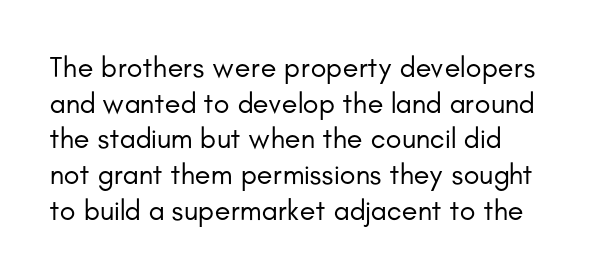
{"serif": "no", "italic": "no", "bold": "no", "weight": "regular", "width": "normal", "stroke_contrast": "low", "x_height": "small", "monospaced": "no", "underline": "no", "line_spacing_ratio": 1.23, "letter_spacing": "normal", "letter_spacing_em": 0.0, "glyph_px": 29}
